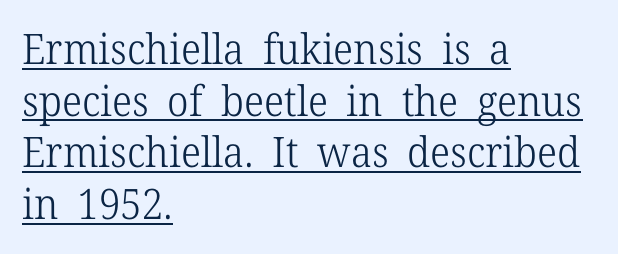
{"serif": "yes", "italic": "no", "bold": "no", "weight": "light", "width": "normal", "stroke_contrast": "low", "x_height": "medium", "monospaced": "no", "underline": "yes", "align": "left", "line_spacing_ratio": 1.23, "letter_spacing": "normal", "letter_spacing_em": 0.0, "glyph_px": 42}
